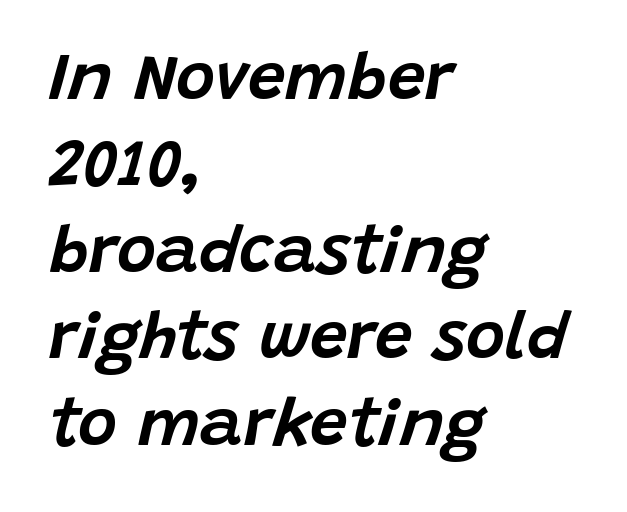
The string is rendered with underlining switched off. Reading down the column, the eye jumps a familiar distance to each next line. Do the characters align in a grid? No, the font is proportional. The letters sit at their default tracking, neither squeezed nor spread. Does the copy run flush right? No — it runs flush left.
